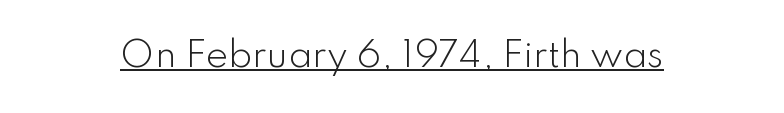
The image shows 34 px light sans-serif type, upright; set normal letter spacing, underlined; low stroke contrast and a small x-height.
